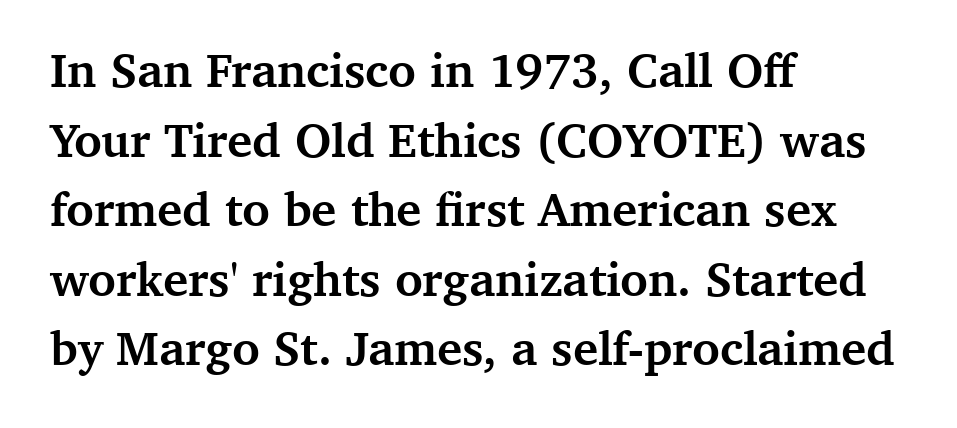
Q: Is the text bold? A: Yes.
Q: Is the text italic (slanted)? A: No, it is upright.
Q: Is the typeface a serif or a sans-serif typeface? A: Serif.
Q: Is the text underlined? A: No.
Q: How is the paragraph aligned? A: Left-aligned.
Q: Is the spacing between letters normal or unusually wide? A: Normal.
Q: Is the spacing between lines tight, normal or loose? A: Normal.
Q: Width (condensed, normal, or wide)? A: Normal.
Q: Stroke contrast? A: Medium.
Q: x-height? A: Medium.
Q: Monospaced? A: No.
